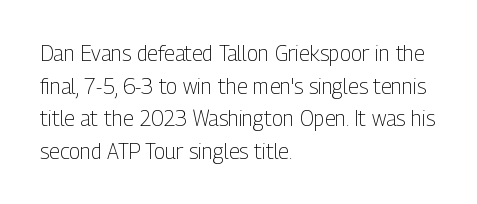
Q: Is the text bold? A: No.
Q: Is the text italic (slanted)? A: No, it is upright.
Q: Is the text underlined? A: No.
Q: How is the paragraph aligned? A: Left-aligned.
Q: Is the spacing between letters normal or unusually wide? A: Normal.
Q: Is the spacing between lines tight, normal or loose? A: Normal.
